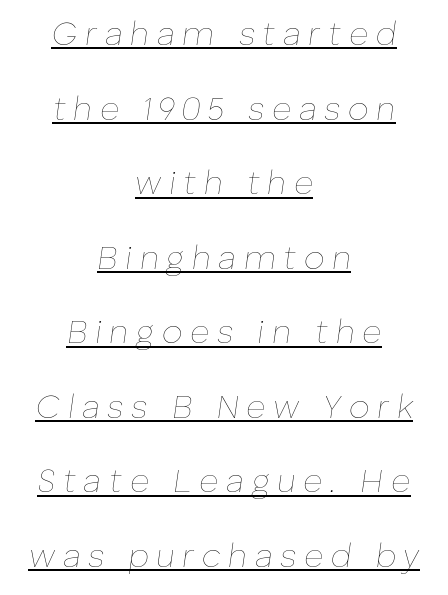
Q: Is the text bold? A: No.
Q: Is the text italic (slanted)? A: Yes, it leans right by about 8 degrees.
Q: Is the text underlined? A: Yes.
Q: How is the paragraph aligned? A: Centered.
Q: Is the spacing between letters normal or unusually wide? A: Unusually wide.
Q: Is the spacing between lines tight, normal or loose? A: Loose.
Q: Width (condensed, normal, or wide)? A: Normal.
Q: Stroke contrast? A: Low.
Q: x-height? A: Medium.
Q: Monospaced? A: No.
